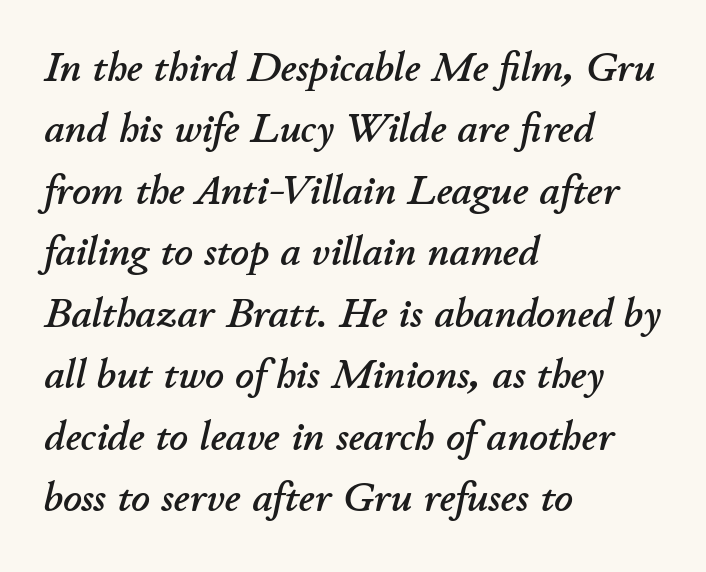
The rendering keeps characters at their native spacing. Every row of glyphs begins at an identical x-position on the left. Underline: absent. The rendering uses natural spacing where letterforms have individual widths. The rendering uses a moderate line-height, typical for paragraphs. The text carries the slant typical of an italic or oblique font.
